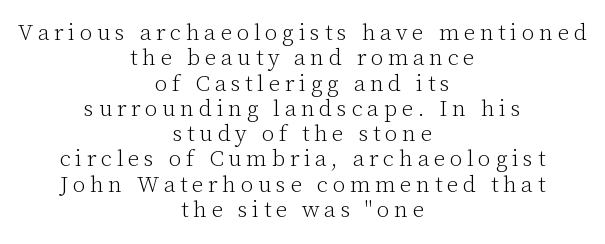
Q: Is the text bold? A: No.
Q: Is the text italic (slanted)? A: No, it is upright.
Q: Is the text underlined? A: No.
Q: How is the paragraph aligned? A: Centered.
Q: Is the spacing between letters normal or unusually wide? A: Unusually wide.
Q: Is the spacing between lines tight, normal or loose? A: Tight.
